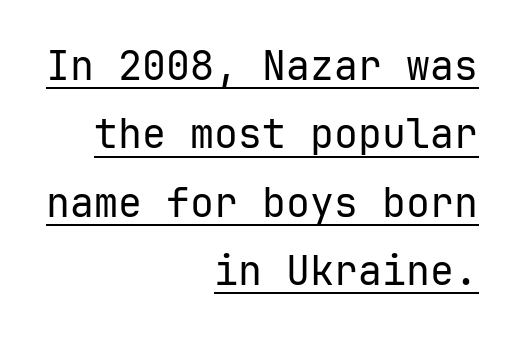
The image shows 40 px regular-weight sans-serif type, upright, monospaced; set right-aligned, line spacing 1.71x, normal letter spacing, underlined; low stroke contrast and a medium x-height.
